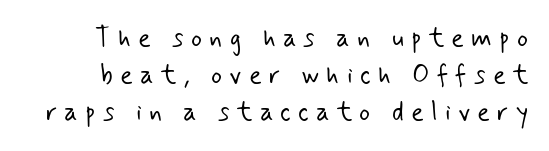
The weight tops out at a normal text grade. This block has exactly the height ordinary leading produces. Someone cranked the tracking dial way up on this one. A bare baseline throughout the passage.
